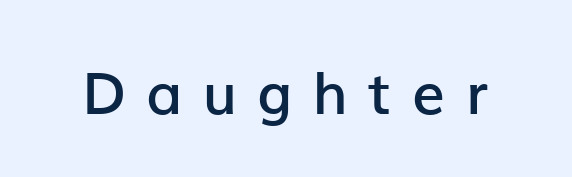
Q: Is the text bold? A: Semi-bold.
Q: Is the text italic (slanted)? A: No, it is upright.
Q: Is the typeface a serif or a sans-serif typeface? A: Sans-serif.
Q: Is the text underlined? A: No.
Q: Is the spacing between letters normal or unusually wide? A: Unusually wide.
Q: Width (condensed, normal, or wide)? A: Normal.
Q: Stroke contrast? A: Low.
Q: x-height? A: Medium.
Q: Monospaced? A: No.
